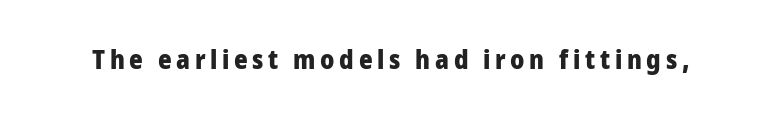
Heavy, bold letterforms. Tall strokes in this sample are plumb rather than angled. The strip under each line holds only bare page.
